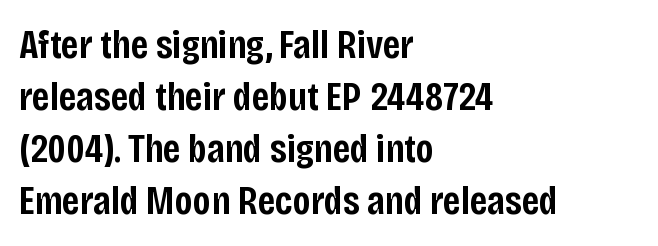
The image shows 41 px semibold, condensed sans-serif type, upright; set left-aligned, normal line spacing (1.27x), normal letter spacing, not underlined; low stroke contrast and a large x-height.
